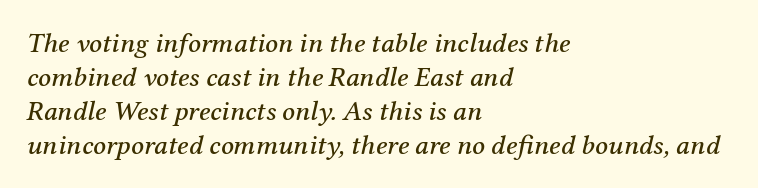
Q: Is the text italic (slanted)? A: Yes, it leans right by about 12 degrees.
Q: Is the typeface a serif or a sans-serif typeface? A: Serif.
Q: Is the text underlined? A: No.
Q: How is the paragraph aligned? A: Left-aligned.
Q: Is the spacing between letters normal or unusually wide? A: Normal.
Q: Width (condensed, normal, or wide)? A: Normal.
Q: Stroke contrast? A: Medium.
Q: x-height? A: Medium.
Q: Monospaced? A: No.
